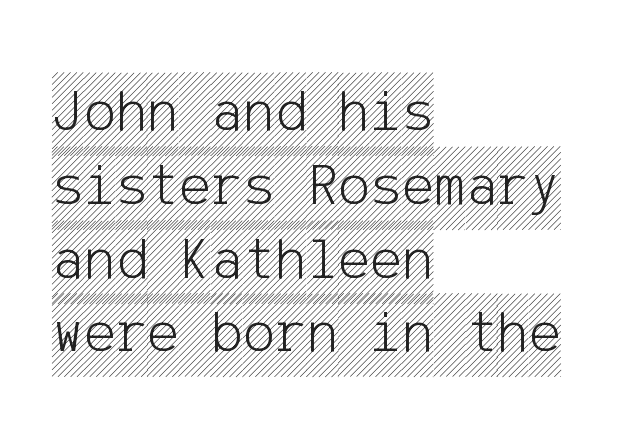
{"italic": "no", "width": "condensed", "x_height": "large", "underline": "no", "align": "left", "line_spacing_ratio": 1.23, "letter_spacing": "normal", "letter_spacing_em": 0.0, "glyph_px": 60}
